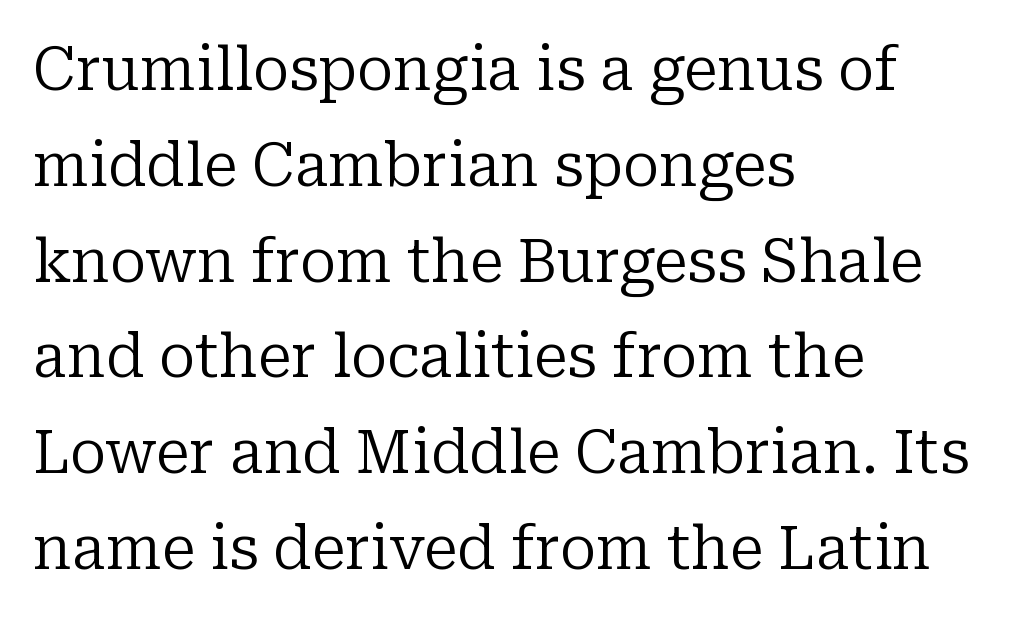
The image shows 61 px regular-weight serif type, upright; set left-aligned, normal line spacing (1.57x), normal letter spacing, not underlined; low stroke contrast and a medium x-height.
